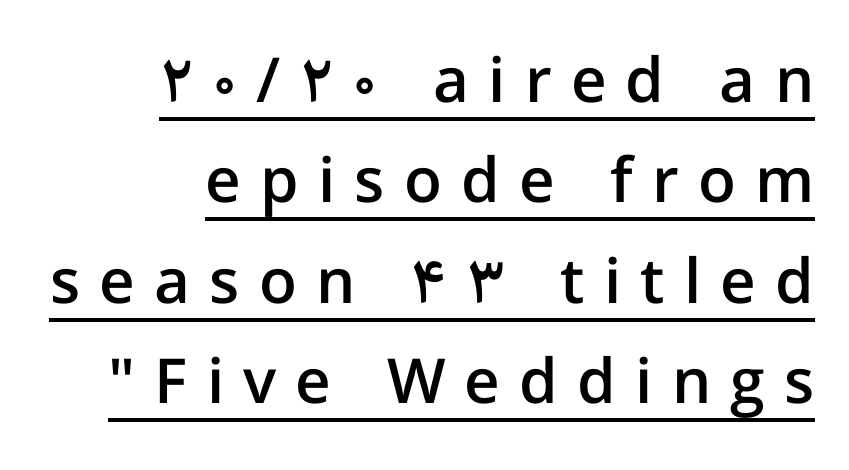
Q: Is the text bold? A: Semi-bold.
Q: Is the text italic (slanted)? A: No, it is upright.
Q: Is the typeface a serif or a sans-serif typeface? A: Sans-serif.
Q: Is the text underlined? A: Yes.
Q: How is the paragraph aligned? A: Right-aligned.
Q: Is the spacing between letters normal or unusually wide? A: Unusually wide.
Q: Is the spacing between lines tight, normal or loose? A: Normal.
Q: Width (condensed, normal, or wide)? A: Normal.
Q: Stroke contrast? A: Low.
Q: x-height? A: Medium.
Q: Monospaced? A: No.
